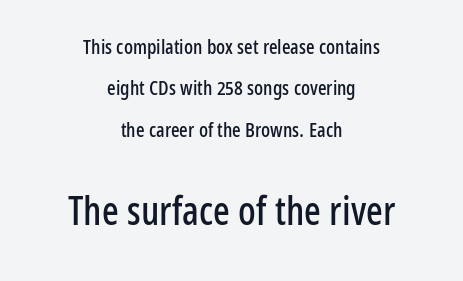
In terms of letterform style, serifs are entirely absent. This sample trades compactness for vertical openness between lines. Posture: vertical. The rendering keeps characters at their native spacing. Small over large — that's the arrangement of the two blocks here. Any mark beneath the type? The region is blank.
